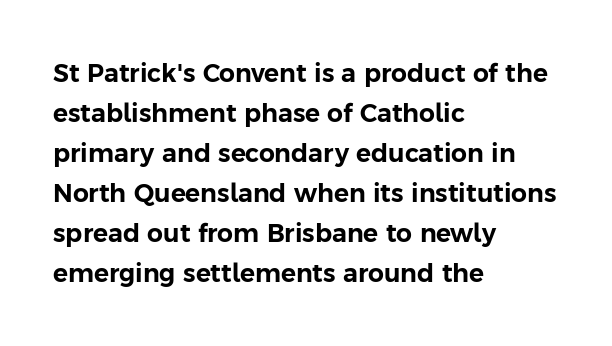
The image shows 25 px text type, upright; set left-aligned, normal line spacing (1.6x), normal letter spacing, not underlined.
